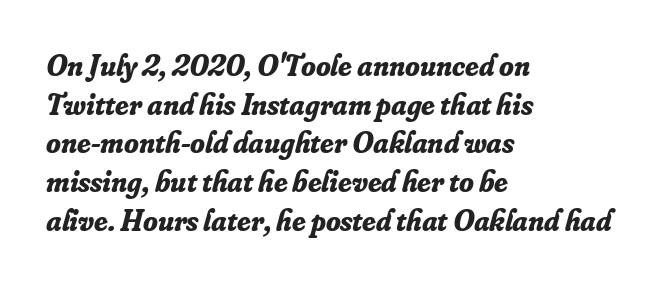
Q: Is the text bold? A: Yes.
Q: Is the text italic (slanted)? A: Yes, it leans right by about 16 degrees.
Q: Is the typeface a serif or a sans-serif typeface? A: Serif.
Q: Is the text underlined? A: No.
Q: How is the paragraph aligned? A: Left-aligned.
Q: Is the spacing between letters normal or unusually wide? A: Normal.
Q: Is the spacing between lines tight, normal or loose? A: Normal.
Q: Width (condensed, normal, or wide)? A: Normal.
Q: Stroke contrast? A: Low.
Q: x-height? A: Small.
Q: Monospaced? A: No.
